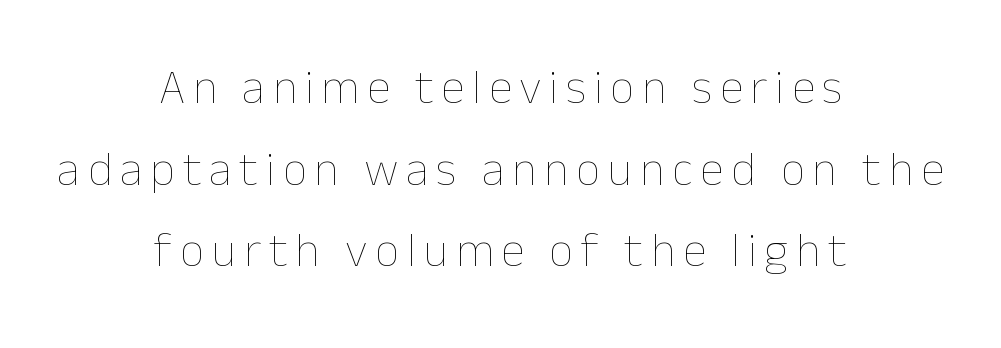
Q: Is the text bold? A: No.
Q: Is the text italic (slanted)? A: No, it is upright.
Q: Is the text underlined? A: No.
Q: How is the paragraph aligned? A: Centered.
Q: Is the spacing between lines tight, normal or loose? A: Normal.
Q: Width (condensed, normal, or wide)? A: Normal.
Q: Stroke contrast? A: Low.
Q: x-height? A: Medium.
Q: Monospaced? A: No.
